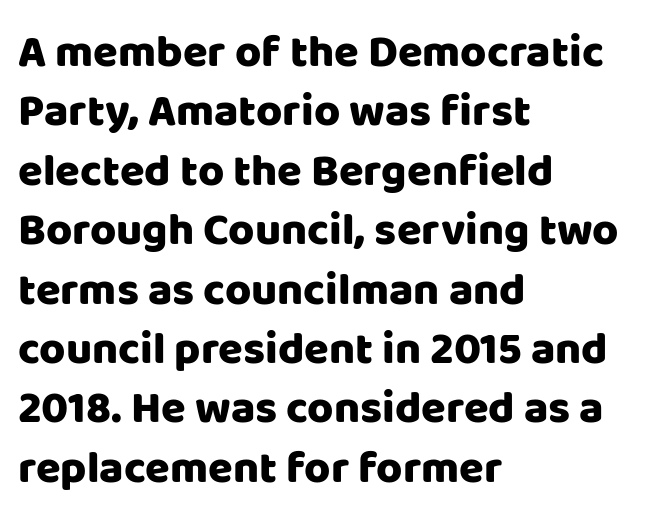
Q: Is the text italic (slanted)? A: No, it is upright.
Q: Is the typeface a serif or a sans-serif typeface? A: Sans-serif.
Q: Is the text underlined? A: No.
Q: How is the paragraph aligned? A: Left-aligned.
Q: Is the spacing between letters normal or unusually wide? A: Normal.
Q: Is the spacing between lines tight, normal or loose? A: Normal.
Q: Width (condensed, normal, or wide)? A: Normal.
Q: Stroke contrast? A: Low.
Q: x-height? A: Large.
Q: Monospaced? A: No.
